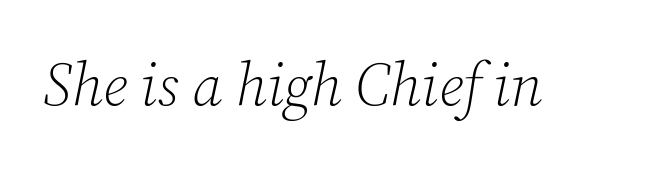
These lines were composed using italics. The passage shown is typeset with a serif family. Inter-character spacing is left at the font's built-in metrics. Varying glyph widths throughout — classic text-font behaviour.
